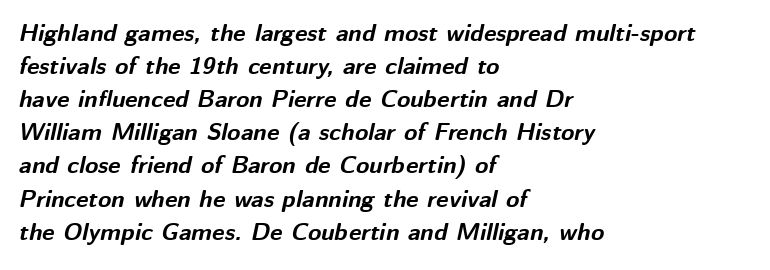
Q: Is the text bold? A: Yes.
Q: Is the text italic (slanted)? A: Yes, it leans right by about 12 degrees.
Q: Is the text underlined? A: No.
Q: How is the paragraph aligned? A: Left-aligned.
Q: Is the spacing between letters normal or unusually wide? A: Normal.
Q: Is the spacing between lines tight, normal or loose? A: Normal.
